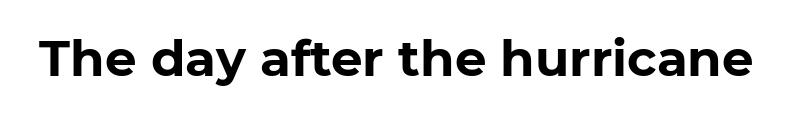
Q: Is the text bold? A: Yes.
Q: Is the text italic (slanted)? A: No, it is upright.
Q: Is the typeface a serif or a sans-serif typeface? A: Sans-serif.
Q: Is the text underlined? A: No.
Q: Is the spacing between letters normal or unusually wide? A: Normal.
Q: Width (condensed, normal, or wide)? A: Normal.
Q: Stroke contrast? A: Low.
Q: x-height? A: Medium.
Q: Monospaced? A: No.
